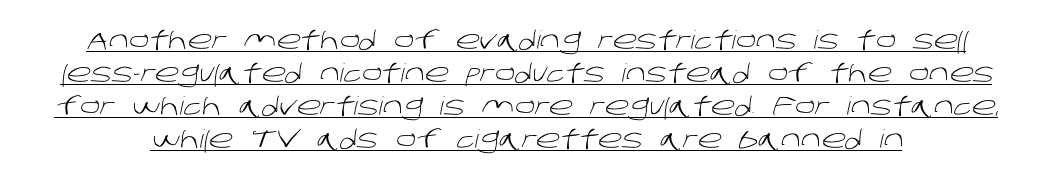
Compared with typical body copy, the letter spacing here is the same. This block has exactly the height ordinary leading produces. Vertical stems look standard width or narrower in stroke. Check the space under the baseline: a stroke is drawn there.
